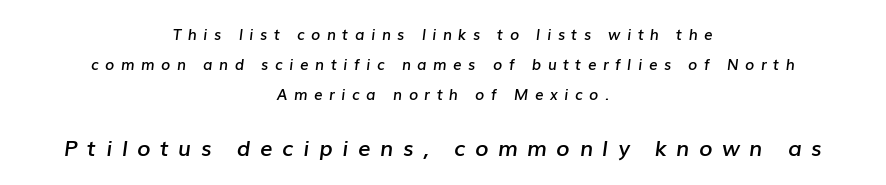
The tracking reads as deliberately expanded to a designer's eye. Whoever set this made the second block the dominant, larger element. Short and long lines alike share a common midpoint. Slant detected: the letters are inclined. The passage shown stacks its lines with a broad gap.
